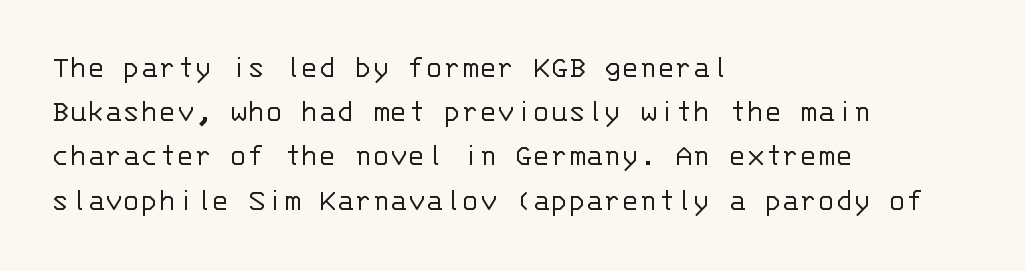
Q: Is the text bold? A: No.
Q: Is the text italic (slanted)? A: No, it is upright.
Q: Is the typeface a serif or a sans-serif typeface? A: Sans-serif.
Q: Is the text underlined? A: No.
Q: How is the paragraph aligned? A: Left-aligned.
Q: Is the spacing between letters normal or unusually wide? A: Normal.
Q: Is the spacing between lines tight, normal or loose? A: Normal.
Q: Width (condensed, normal, or wide)? A: Normal.
Q: Stroke contrast? A: Low.
Q: x-height? A: Large.
Q: Monospaced? A: Yes.
